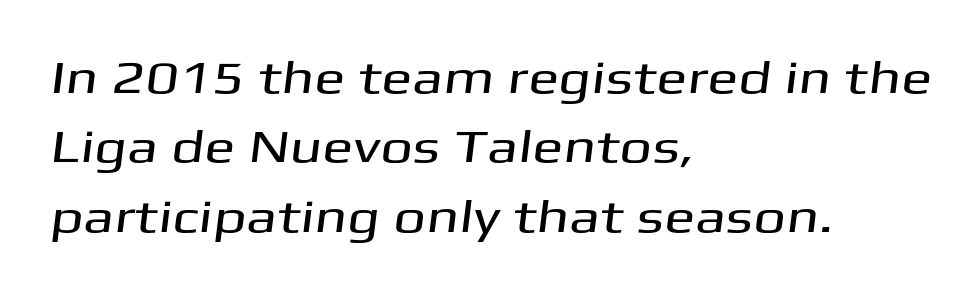
The image shows 46 px wide sans-serif type; set left-aligned, normal line spacing (1.51x), normal letter spacing, not underlined; medium stroke contrast and a medium x-height.
